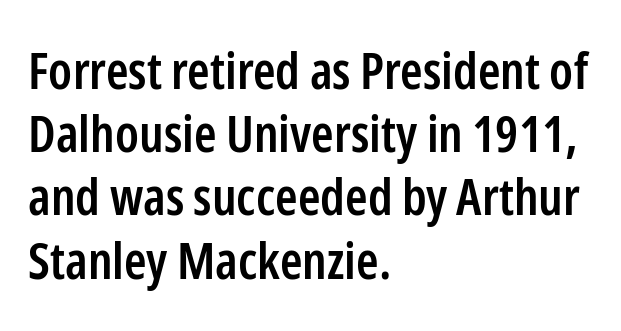
The image shows 51 px semibold, condensed sans-serif type, upright; set left-aligned, line spacing 1.24x, normal letter spacing, not underlined; low stroke contrast and a medium x-height.
